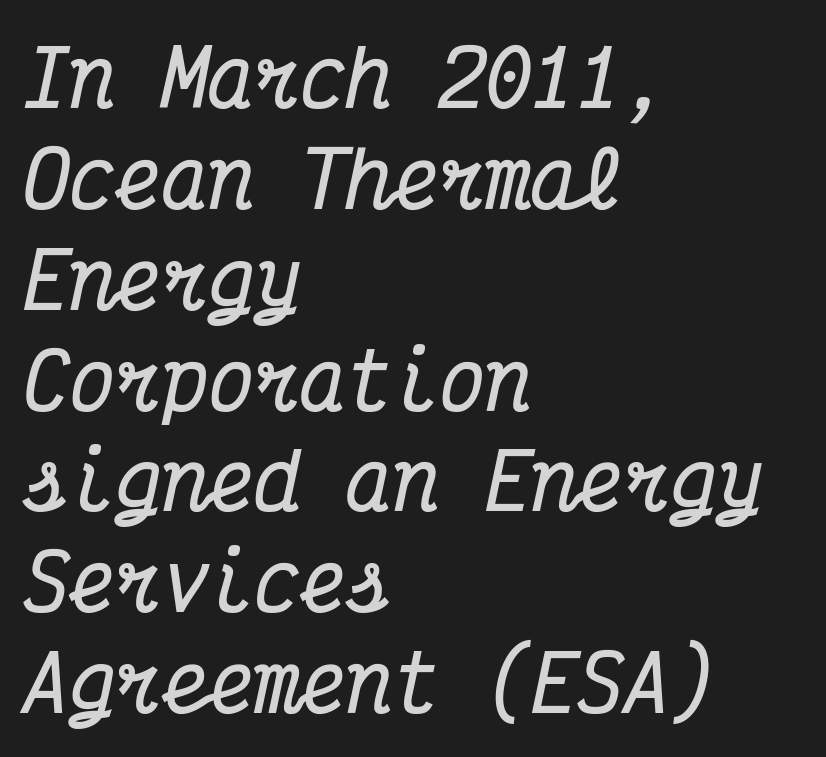
Q: Is the text bold? A: Yes.
Q: Is the text italic (slanted)? A: Yes, it leans right by about 12 degrees.
Q: Is the typeface a serif or a sans-serif typeface? A: Serif.
Q: Is the text underlined? A: No.
Q: How is the paragraph aligned? A: Left-aligned.
Q: Is the spacing between letters normal or unusually wide? A: Normal.
Q: Is the spacing between lines tight, normal or loose? A: Normal.
Q: Width (condensed, normal, or wide)? A: Condensed.
Q: Stroke contrast? A: Medium.
Q: x-height? A: Medium.
Q: Monospaced? A: Yes.
